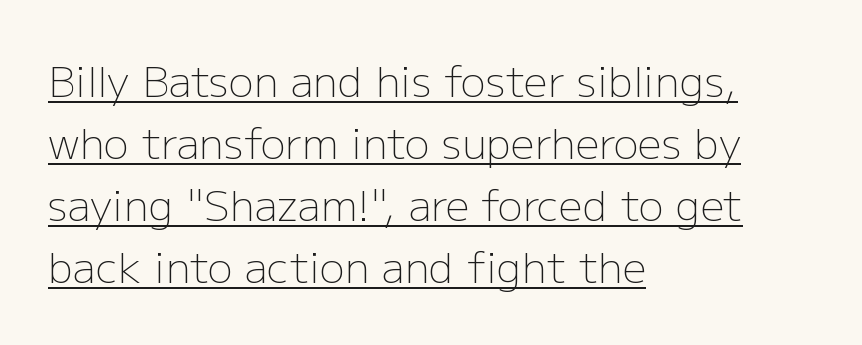
{"serif": "no", "italic": "no", "bold": "no", "weight": "light", "width": "normal", "stroke_contrast": "low", "x_height": "medium", "monospaced": "no", "underline": "yes", "align": "left", "line_spacing": "normal", "line_spacing_ratio": 1.48, "letter_spacing": "normal", "letter_spacing_em": 0.0, "glyph_px": 42}
